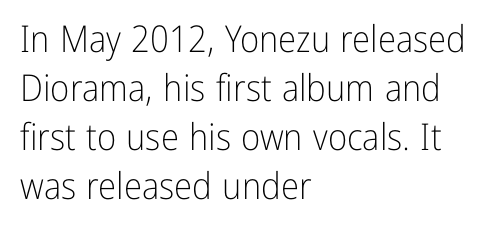
{"serif": "no", "italic": "no", "bold": "no", "weight": "light", "width": "condensed", "stroke_contrast": "low", "x_height": "medium", "monospaced": "no", "underline": "no", "align": "left", "line_spacing": "normal", "line_spacing_ratio": 1.32, "letter_spacing": "normal", "letter_spacing_em": 0.0, "glyph_px": 37}
